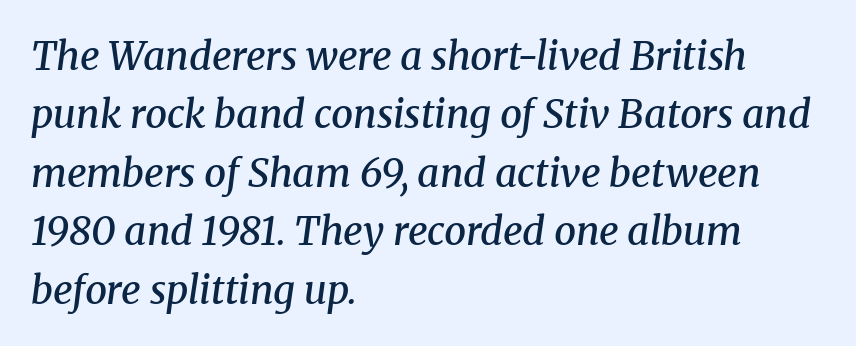
{"serif": "yes", "italic": "yes", "lean": "right", "slant_degrees": 8, "bold": "semi", "weight": "semibold", "width": "normal", "stroke_contrast": "medium", "x_height": "medium", "monospaced": "no", "underline": "no", "align": "left", "line_spacing": "normal", "line_spacing_ratio": 1.5, "letter_spacing": "normal", "letter_spacing_em": 0.0, "glyph_px": 39}
